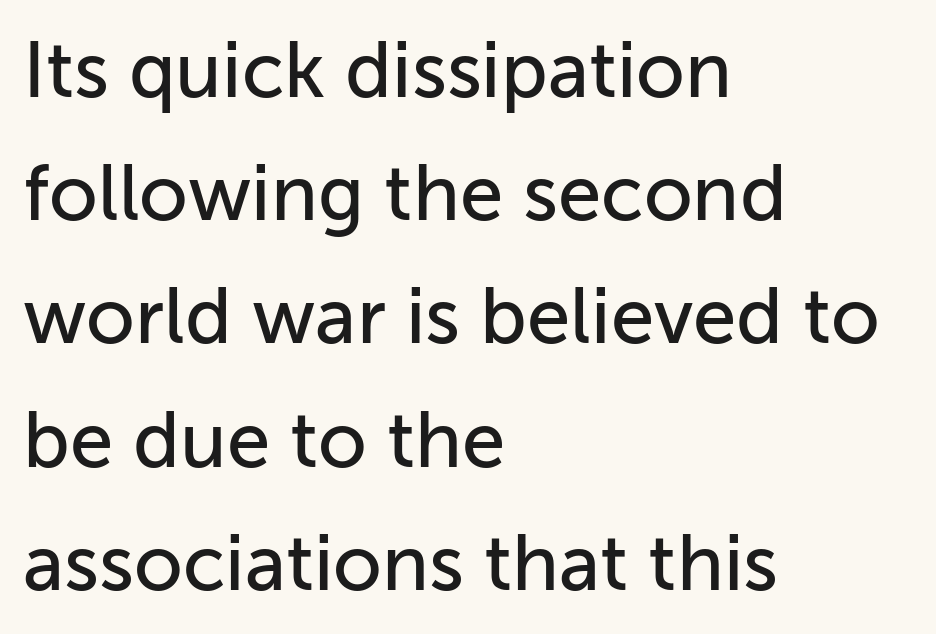
Examine the stroke ends and you'll find no serifs. The letters sit at their default tracking, neither squeezed nor spread. Reading down the block, your eye returns to a fixed left position each line. Rule under the text: the space is simply empty. The letters stand straight up with perfectly vertical stems.
